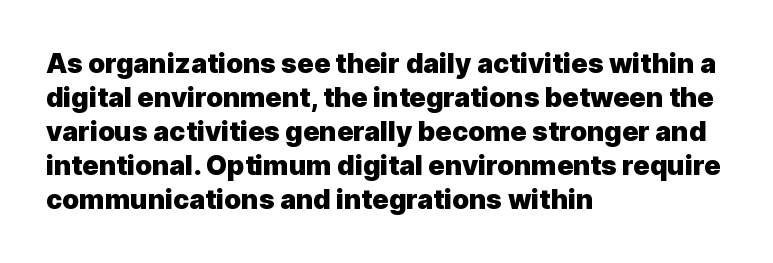
{"italic": "no", "bold": "yes", "underline": "no", "align": "left", "line_spacing": "normal", "line_spacing_ratio": 1.26, "letter_spacing": "normal", "letter_spacing_em": 0.0, "glyph_px": 27}
